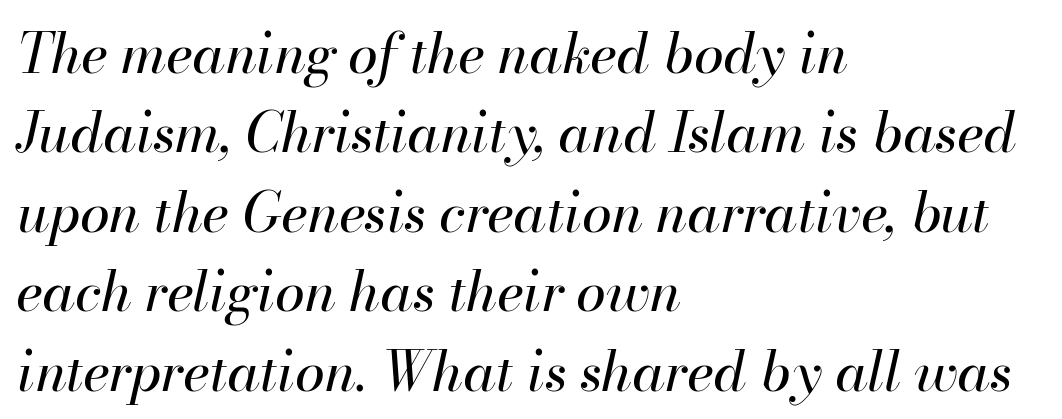
The zone under the glyphs is completely vacant. Proportional: the letters do not fall into vertical columns. A typesetter would call this zero additional tracking. Is the type slanted? Yes — the strokes lean at a clear angle.
